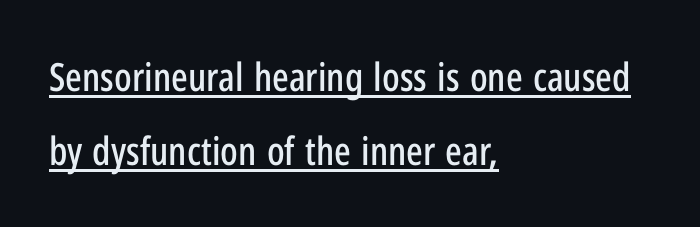
Do the characters align in a grid? No, the font is proportional. A student would call this left alignment; a typographer would say flush left, rag right. Every word sits above its own underline. Loosely led — the rows are spread out. Caption: standard tracking, unaltered. The type family on display is of the sans-serif kind.
